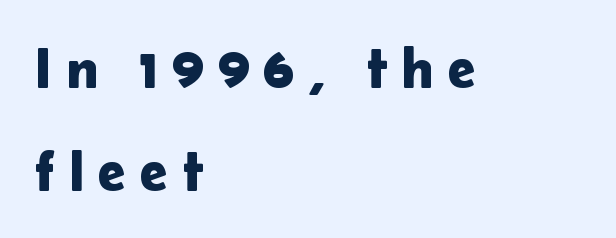
Q: Is the text italic (slanted)? A: No, it is upright.
Q: Is the typeface a serif or a sans-serif typeface? A: Sans-serif.
Q: Is the text underlined? A: No.
Q: How is the paragraph aligned? A: Left-aligned.
Q: Is the spacing between letters normal or unusually wide? A: Unusually wide.
Q: Width (condensed, normal, or wide)? A: Normal.
Q: Stroke contrast? A: Low.
Q: x-height? A: Medium.
Q: Monospaced? A: No.
